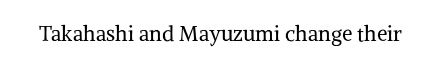
The passage shown is not underscored anywhere. The font's upright variant was chosen for this text. Stems here are at most as thick as an everyday book face. Observe the ordinary spacing: letters are neighbours, not strangers.
